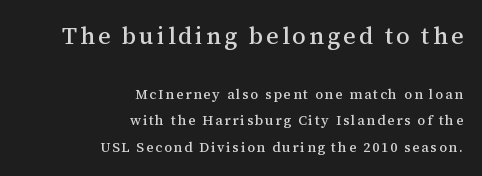
{"italic": "no", "underline": "no", "align": "right", "line_spacing": "loose", "line_spacing_ratio": 1.9, "larger_block": "first", "size_ratio": 1.71, "glyph_px": 24}
